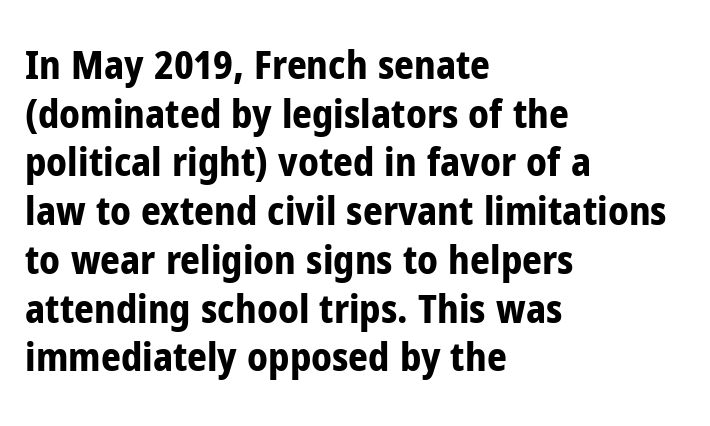
{"serif": "no", "italic": "no", "bold": "yes", "weight": "bold", "width": "condensed", "stroke_contrast": "low", "x_height": "medium", "monospaced": "no", "underline": "no", "align": "left", "line_spacing": "normal", "line_spacing_ratio": 1.25, "letter_spacing": "normal", "letter_spacing_em": 0.0, "glyph_px": 39}
